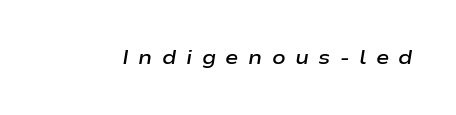
{"italic": "yes", "lean": "right", "slant_degrees": 9, "bold": "semi", "underline": "no", "letter_spacing": "wide", "letter_spacing_em": 0.47, "glyph_px": 20}
